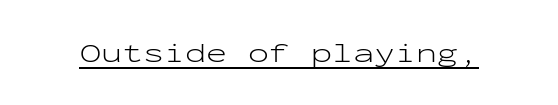
{"serif": "no", "italic": "no", "bold": "no", "weight": "light", "width": "wide", "stroke_contrast": "low", "x_height": "medium", "monospaced": "yes", "underline": "yes", "letter_spacing": "normal", "letter_spacing_em": 0.0, "glyph_px": 28}
